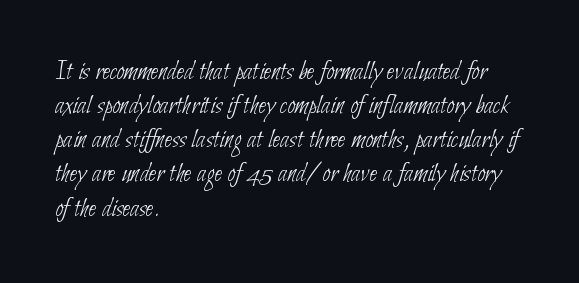
Q: Is the text bold? A: No.
Q: Is the typeface a serif or a sans-serif typeface? A: Sans-serif.
Q: Is the text underlined? A: No.
Q: How is the paragraph aligned? A: Left-aligned.
Q: Is the spacing between letters normal or unusually wide? A: Normal.
Q: Width (condensed, normal, or wide)? A: Condensed.
Q: Stroke contrast? A: Low.
Q: x-height? A: Small.
Q: Monospaced? A: No.
